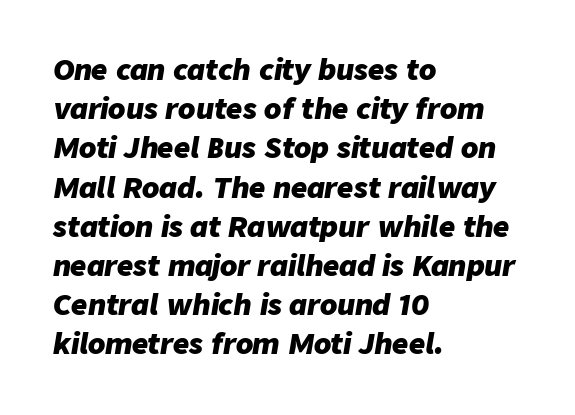
Q: Is the text bold? A: Yes.
Q: Is the text italic (slanted)? A: Yes, it leans right by about 9 degrees.
Q: Is the text underlined? A: No.
Q: How is the paragraph aligned? A: Left-aligned.
Q: Is the spacing between letters normal or unusually wide? A: Normal.
Q: Is the spacing between lines tight, normal or loose? A: Normal.
Q: Width (condensed, normal, or wide)? A: Normal.
Q: Stroke contrast? A: Low.
Q: x-height? A: Medium.
Q: Monospaced? A: No.
